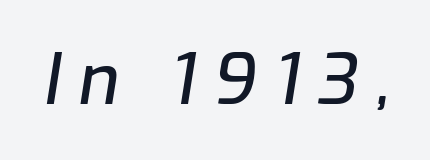
Words appear elongated and porous because spacing is wide. Is this a fixed-width face? No — the glyphs have proportional, varying widths. This is oblique type, the kind used for emphasis or titles. Any mark beneath the type? The region is blank.
